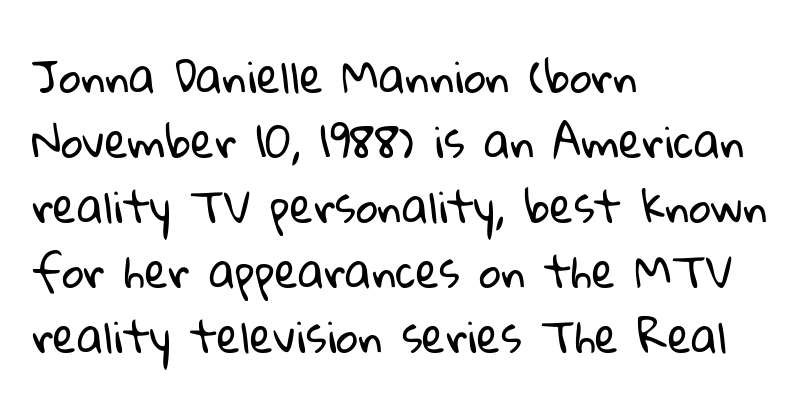
The image shows 43 px regular-weight sans-serif type; set left-aligned, normal line spacing (1.51x), normal letter spacing, not underlined; low stroke contrast and a medium x-height.
